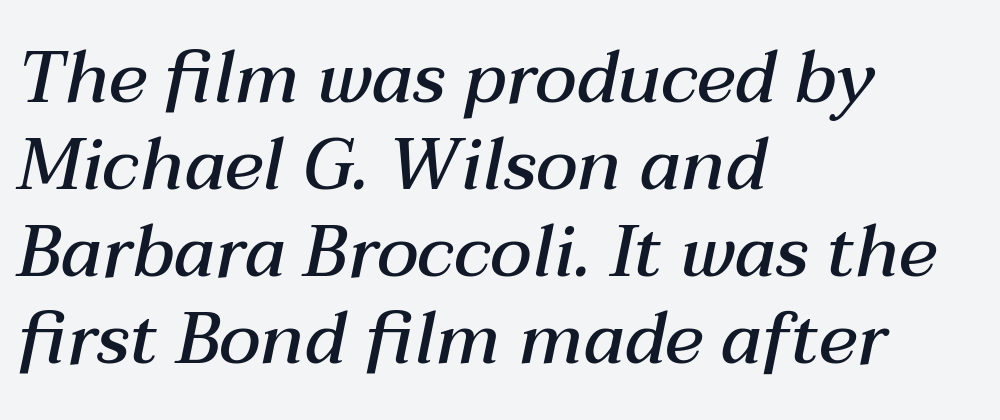
Caption: standard tracking, unaltered. Typesetter's note: demi weight, one step under bold. Designer's note — italics engaged. Decoration check: the copy has no underline. The lines in this sample share a left origin and differ only in where they stop. The face used here is proportionally spaced, like ordinary book or web type.
